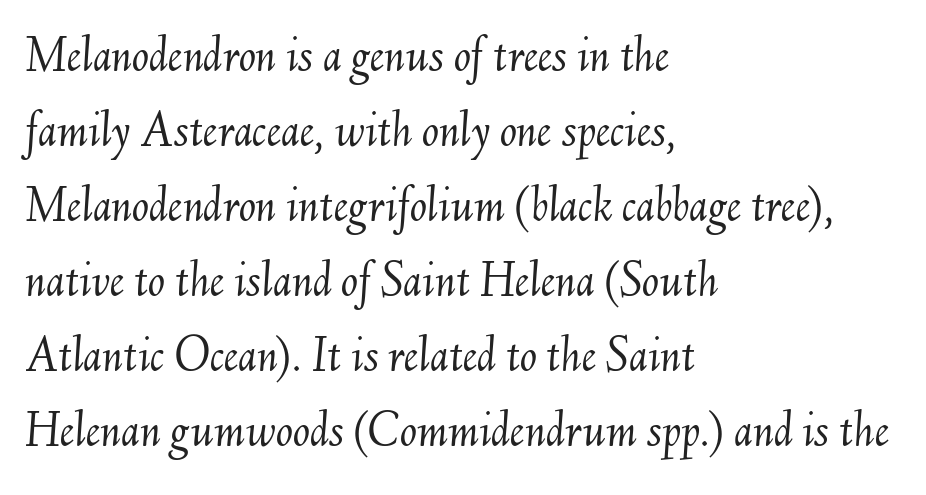
Typeset ragged right — the left edge is the straight one. The characters are drawn with everyday or finer stroke widths. The rendering applies a slant to the glyphs. Is the letter spacing exaggerated? No — it looks like the ordinary default. The lines sit at an ordinary, default distance from one another. A typesetter would call this proportional, since set widths differ per character.
